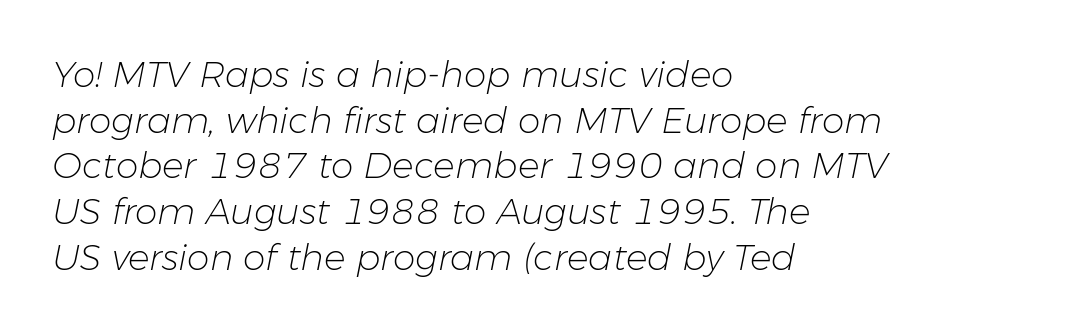
{"italic": "yes", "lean": "right", "slant_degrees": 11, "bold": "no", "weight": "light", "width": "normal", "stroke_contrast": "low", "x_height": "medium", "monospaced": "no", "underline": "no", "align": "left", "line_spacing": "normal", "line_spacing_ratio": 1.27, "letter_spacing": "normal", "letter_spacing_em": 0.0, "glyph_px": 36}
